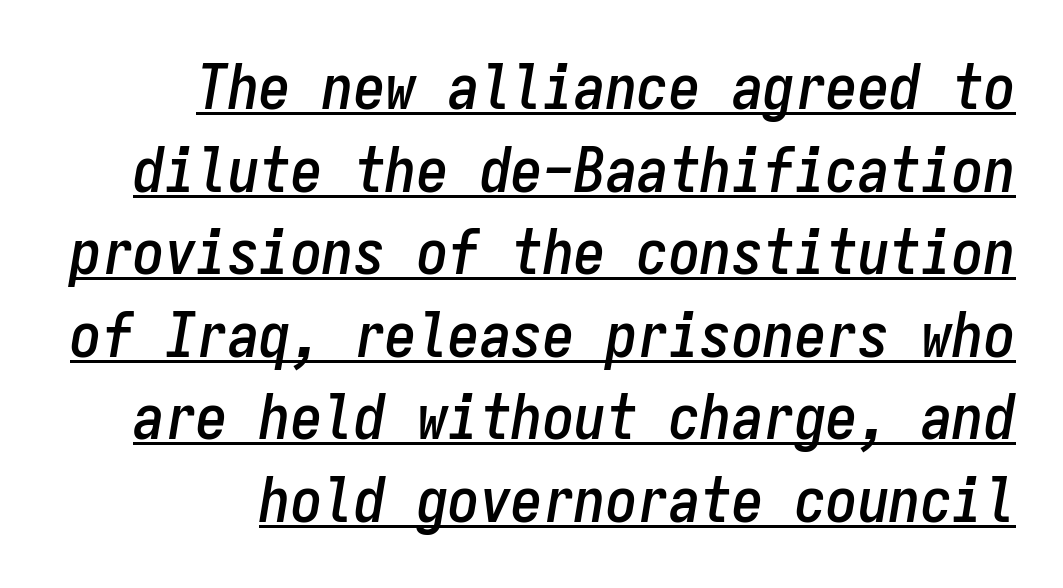
The image shows 63 px condensed type, italic (leaning right), monospaced; set right-aligned, normal line spacing (1.31x), normal letter spacing, underlined; low stroke contrast and a medium x-height.
